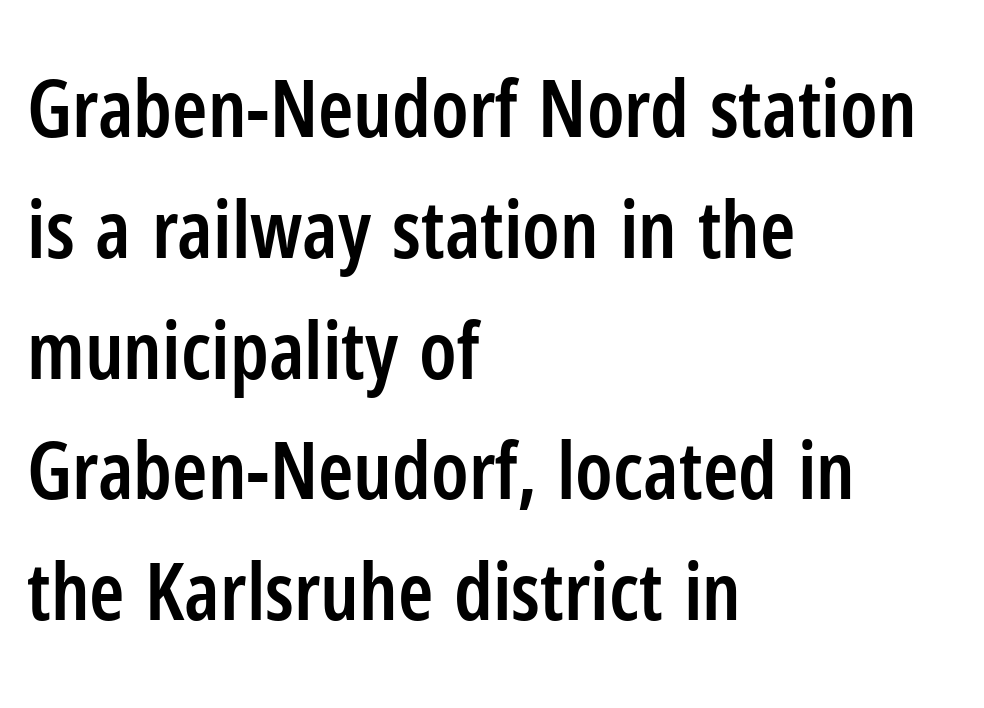
Q: Is the text bold? A: Semi-bold.
Q: Is the text italic (slanted)? A: No, it is upright.
Q: Is the typeface a serif or a sans-serif typeface? A: Sans-serif.
Q: Is the text underlined? A: No.
Q: How is the paragraph aligned? A: Left-aligned.
Q: Is the spacing between letters normal or unusually wide? A: Normal.
Q: Is the spacing between lines tight, normal or loose? A: Normal.
Q: Width (condensed, normal, or wide)? A: Condensed.
Q: Stroke contrast? A: Low.
Q: x-height? A: Medium.
Q: Monospaced? A: No.
